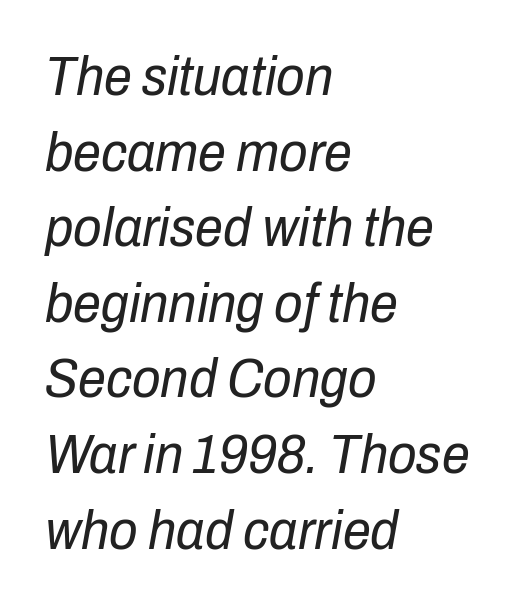
{"italic": "yes", "lean": "right", "slant_degrees": 10, "bold": "no", "weight": "regular", "width": "condensed", "stroke_contrast": "low", "x_height": "medium", "monospaced": "no", "underline": "no", "align": "left", "line_spacing": "normal", "line_spacing_ratio": 1.35, "letter_spacing": "normal", "letter_spacing_em": 0.0, "glyph_px": 56}
